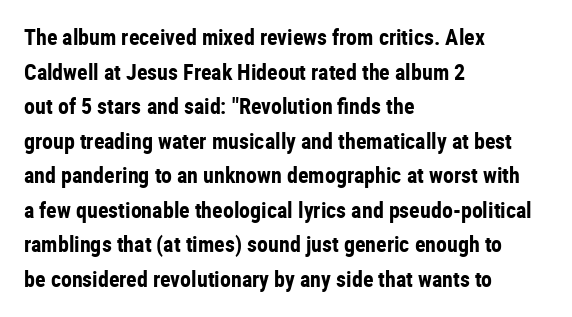
This sample uses an upright cut, with every glyph sitting square on the baseline. Whoever set this chose a conventional vertical rhythm. Students, note that the glyphs here touch the page at normal intervals. Strokes here are thick enough to call this a true bold.
